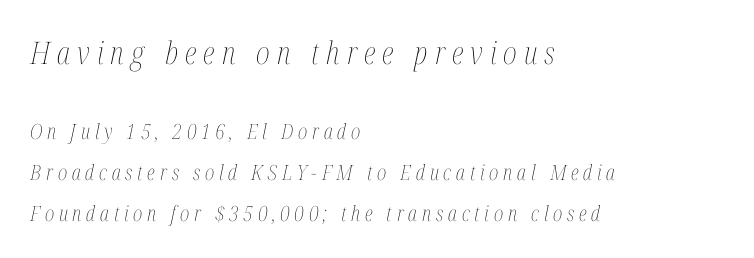
The weight would be labelled regular, book, light, or lighter still. Is the lower block the larger one? No — the upper block carries the bigger type. The passage shown is not underscored anywhere. The letters are slanted; this is an italic face. Casual observation: everything's shoved over to the left. The rendering uses natural spacing where letterforms have individual widths.
